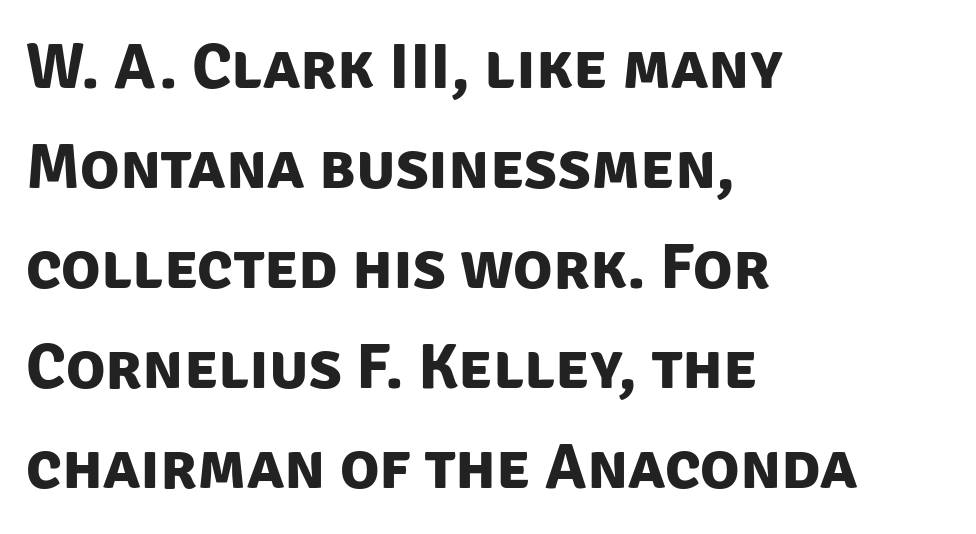
Character widths vary here, with narrow letters taking less room than wide ones. Decoration check: the copy has no underline. The face used here is rendered with its standard letterfit. The text was rendered using a sans face with plain stroke endings.
